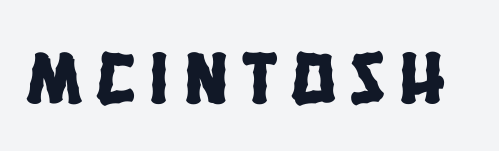
Nobody drew a line under any word here. Proportional: the letters do not fall into vertical columns. Someone cranked the tracking dial way up on this one. You can tell from the bare stems that sans-serif type was used.
